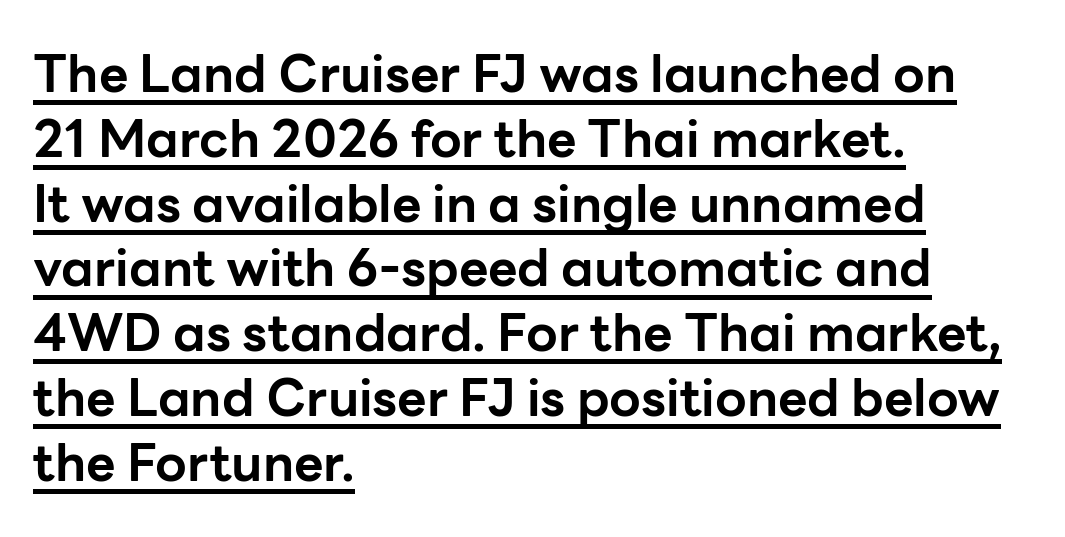
The rendering shows plain stroke endings on the letterforms — a sans-serif design. These lines are rendered in a variable-pitch font. The passage shown is underscored from start to finish. A normal amount of white space separates one row of letters from the next. The passage shown has conventional tracking throughout. As a designer I'd log this as weight 700, bold.
